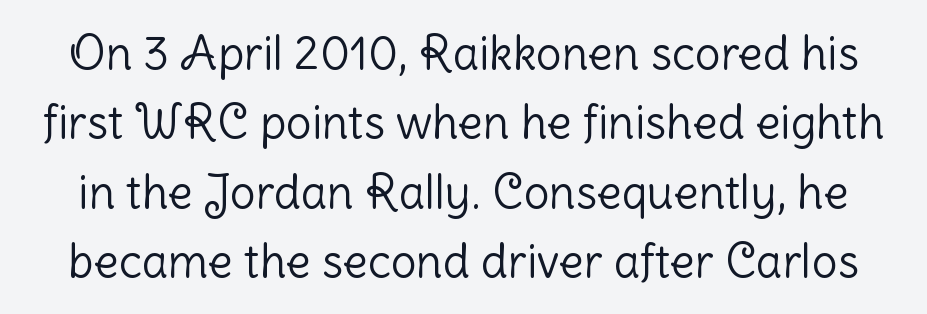
Q: Is the text bold? A: No.
Q: Is the text italic (slanted)? A: No, it is upright.
Q: Is the typeface a serif or a sans-serif typeface? A: Sans-serif.
Q: Is the text underlined? A: No.
Q: Is the spacing between letters normal or unusually wide? A: Normal.
Q: Is the spacing between lines tight, normal or loose? A: Normal.
Q: Width (condensed, normal, or wide)? A: Normal.
Q: Stroke contrast? A: Low.
Q: x-height? A: Medium.
Q: Monospaced? A: No.
